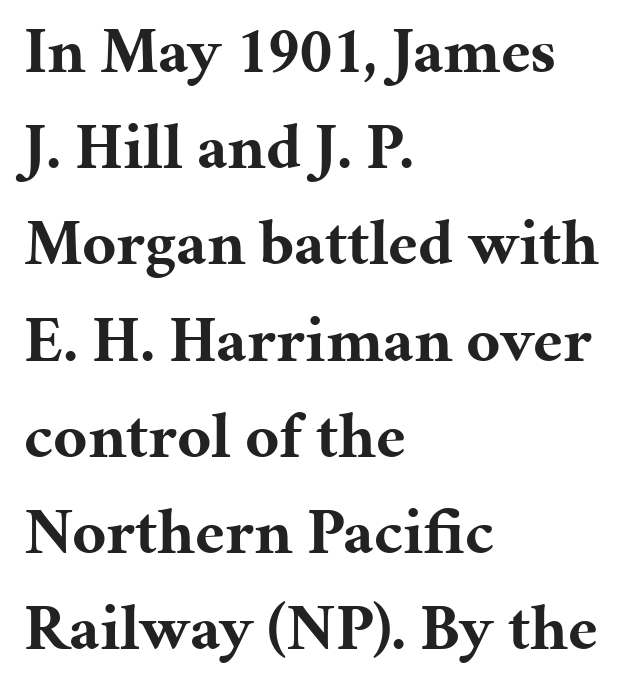
What stands out about the letter spacing? Nothing — it is the standard amount. It's the straight-up-and-down kind of type. Caption: bold face, heavy strokes. In terms of leading, this rendering sits right in the middle. The area under the type is left untouched. Look at the bottom of the vertical strokes: they flare into serifs here.
